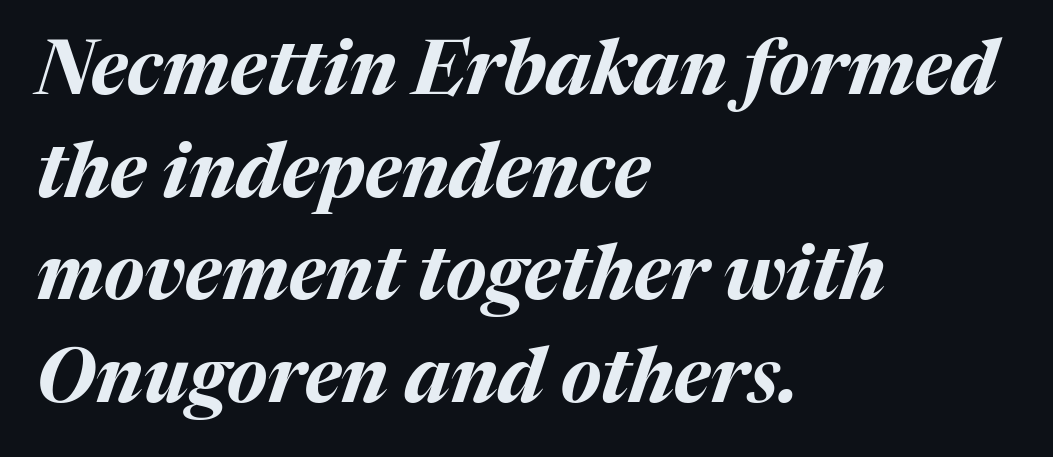
Each letter keeps its own natural width here, so spacing adapts to shape. There's an unmistakable incline to the writing here. Visually the block forms a straight wall on the left and a jagged coastline on the right. The line texture is even and compact thanks to regular tracking.
